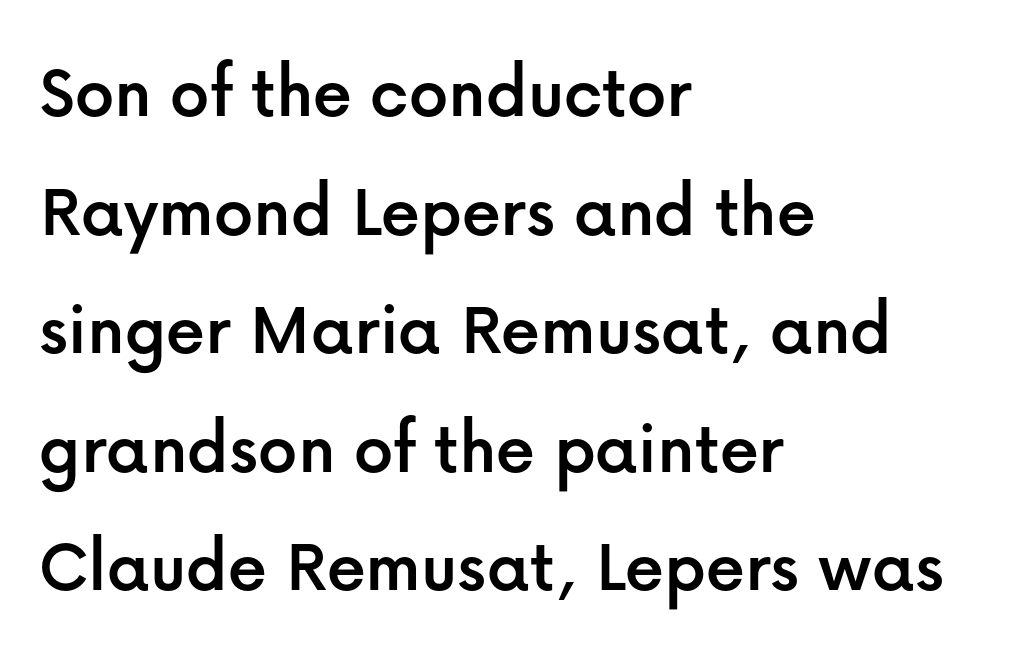
{"serif": "no", "italic": "no", "width": "normal", "stroke_contrast": "low", "x_height": "medium", "monospaced": "no", "underline": "no", "align": "left", "line_spacing": "normal", "line_spacing_ratio": 1.54, "letter_spacing": "normal", "letter_spacing_em": 0.0, "glyph_px": 77}
